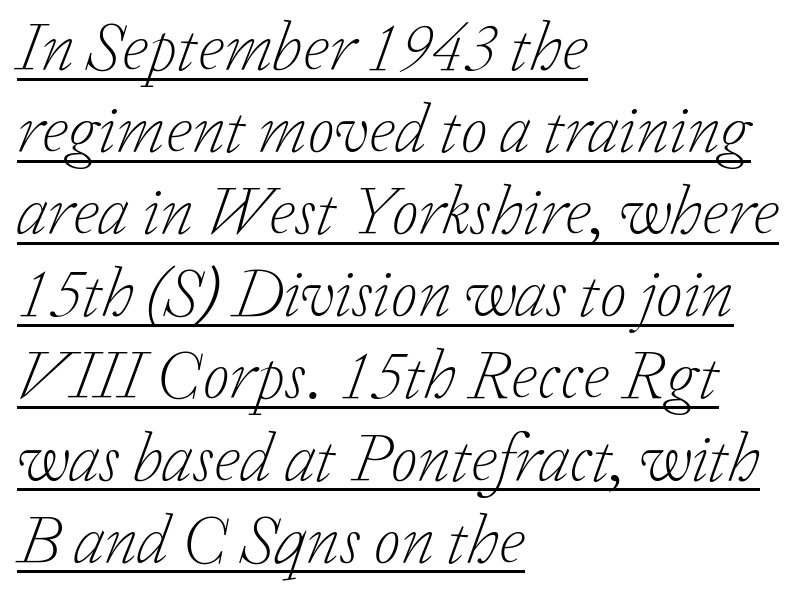
{"serif": "yes", "italic": "yes", "lean": "right", "slant_degrees": 20, "bold": "no", "weight": "light", "width": "normal", "stroke_contrast": "low", "x_height": "medium", "monospaced": "no", "underline": "yes", "align": "left", "line_spacing_ratio": 1.19, "letter_spacing": "normal", "letter_spacing_em": 0.0, "glyph_px": 69}
